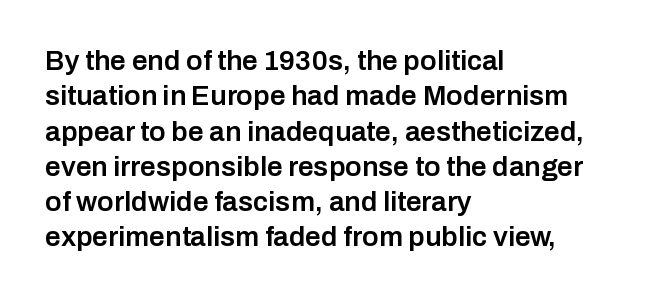
Q: Is the text bold? A: Semi-bold.
Q: Is the text italic (slanted)? A: No, it is upright.
Q: Is the typeface a serif or a sans-serif typeface? A: Sans-serif.
Q: Is the text underlined? A: No.
Q: How is the paragraph aligned? A: Left-aligned.
Q: Is the spacing between letters normal or unusually wide? A: Normal.
Q: Is the spacing between lines tight, normal or loose? A: Normal.
Q: Width (condensed, normal, or wide)? A: Normal.
Q: Stroke contrast? A: Low.
Q: x-height? A: Medium.
Q: Monospaced? A: No.
